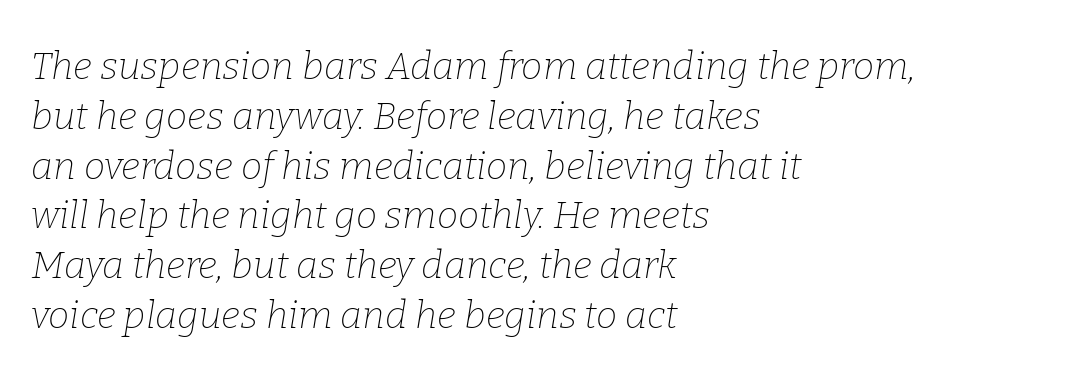
These lines were composed using italics. Does the copy run flush right? No — it runs flush left. The tracking reads as untouched default to a designer's eye. Summary of vertical rhythm: regular, with standard interline spacing.
